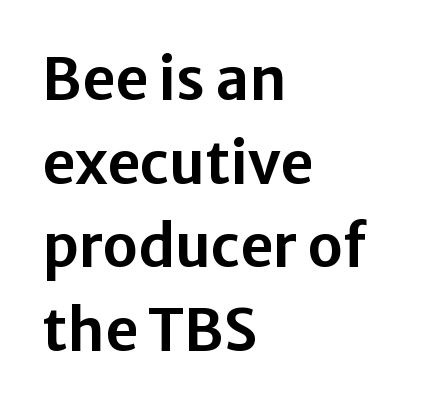
The image shows 58 px sans-serif type, upright; set left-aligned, normal line spacing (1.44x), normal letter spacing, not underlined; low stroke contrast and a medium x-height.
